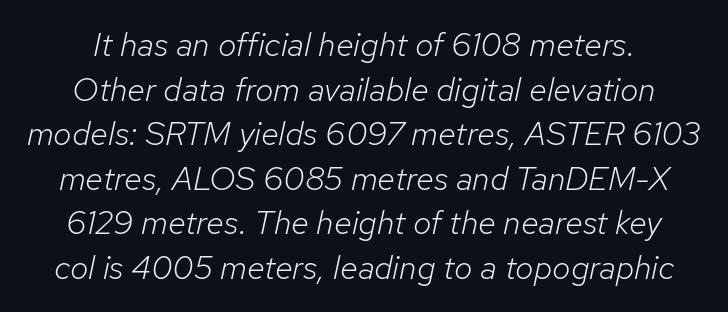
Q: Is the text bold? A: No.
Q: Is the text italic (slanted)? A: Yes, it leans right by about 12 degrees.
Q: Is the text underlined? A: No.
Q: Is the spacing between letters normal or unusually wide? A: Normal.
Q: Is the spacing between lines tight, normal or loose? A: Normal.
Q: Width (condensed, normal, or wide)? A: Normal.
Q: Stroke contrast? A: Low.
Q: x-height? A: Medium.
Q: Monospaced? A: No.
